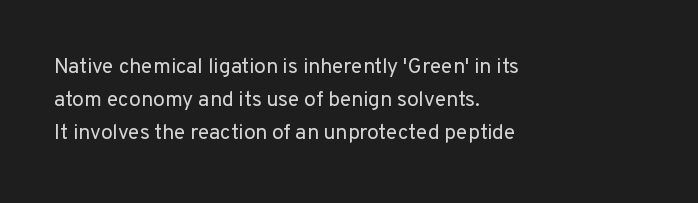
{"italic": "no", "bold": "no", "underline": "no", "align": "left", "line_spacing": "normal", "line_spacing_ratio": 1.58, "letter_spacing": "normal", "letter_spacing_em": 0.0, "glyph_px": 21}
